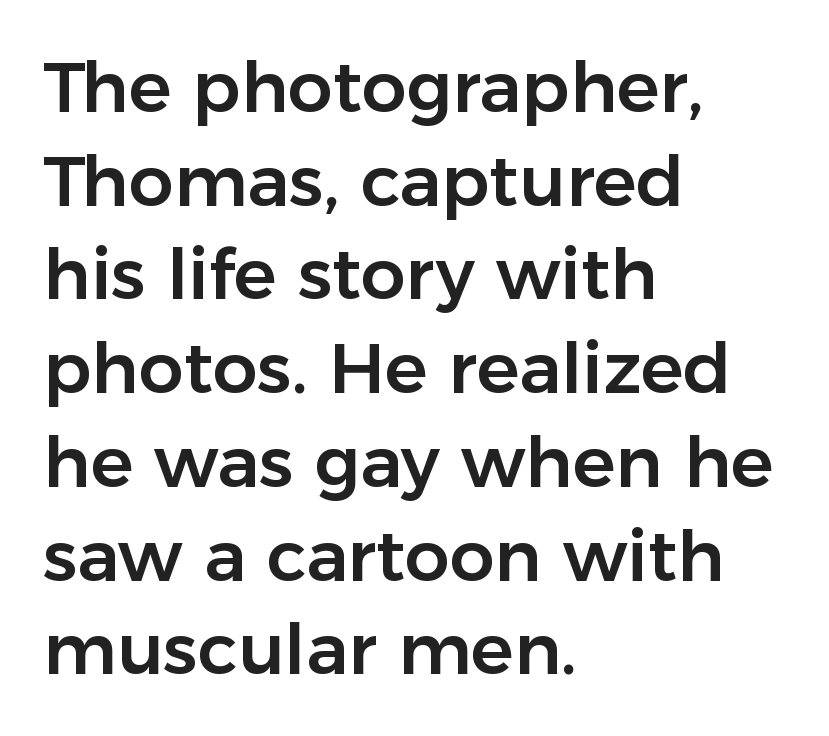
{"serif": "no", "italic": "no", "width": "normal", "stroke_contrast": "low", "x_height": "medium", "monospaced": "no", "underline": "no", "align": "left", "line_spacing": "normal", "line_spacing_ratio": 1.32, "letter_spacing": "normal", "letter_spacing_em": 0.0, "glyph_px": 71}
